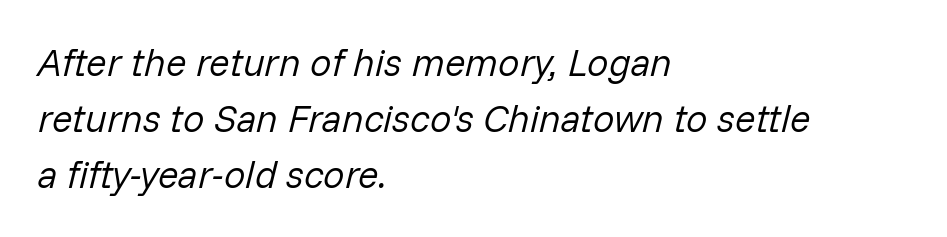
The font sits on the lighter half of the weight spectrum, regular included. Caption: standard tracking, unaltered. This is oblique type, the kind used for emphasis or titles. Which margin do the lines hug? The left one — the right edge is uneven. How would I describe the line gaps? Plain and ordinary.
